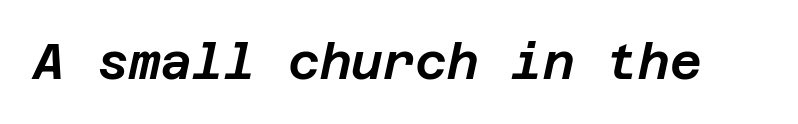
Q: Is the text italic (slanted)? A: Yes, it leans right by about 12 degrees.
Q: Is the text underlined? A: No.
Q: Is the spacing between letters normal or unusually wide? A: Normal.
Q: Width (condensed, normal, or wide)? A: Normal.
Q: Stroke contrast? A: Low.
Q: x-height? A: Large.
